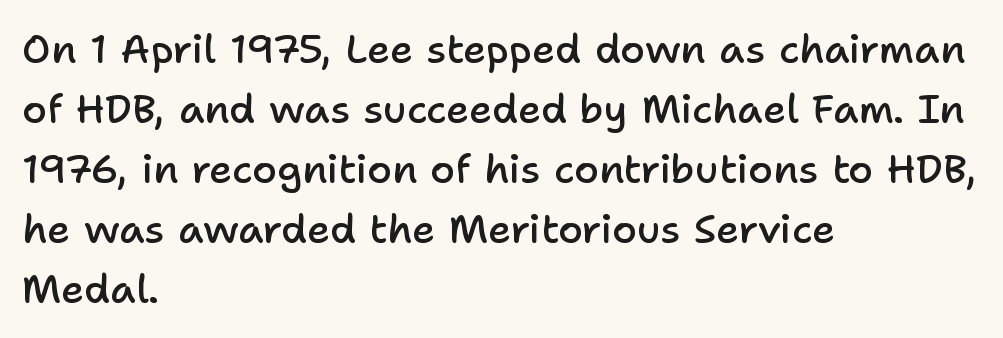
Q: Is the text bold? A: Semi-bold.
Q: Is the text italic (slanted)? A: No, it is upright.
Q: Is the typeface a serif or a sans-serif typeface? A: Sans-serif.
Q: Is the text underlined? A: No.
Q: How is the paragraph aligned? A: Left-aligned.
Q: Is the spacing between letters normal or unusually wide? A: Normal.
Q: Is the spacing between lines tight, normal or loose? A: Normal.
Q: Width (condensed, normal, or wide)? A: Normal.
Q: Stroke contrast? A: Low.
Q: x-height? A: Medium.
Q: Monospaced? A: No.
